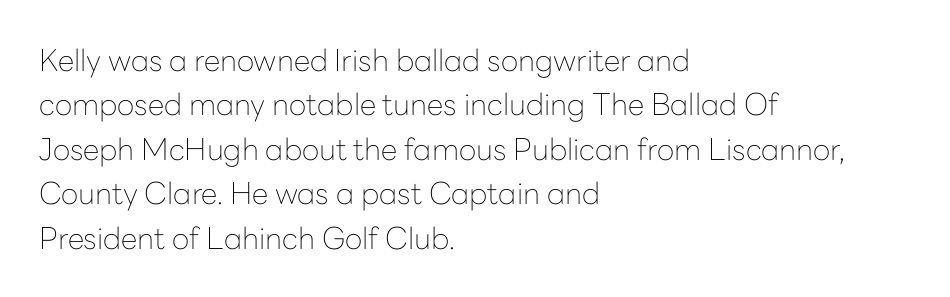
A typesetter would label this face a sans. Any mark beneath the type? The region is blank. How would I describe the line gaps? Plain and ordinary. Layout note: lines flush left.
